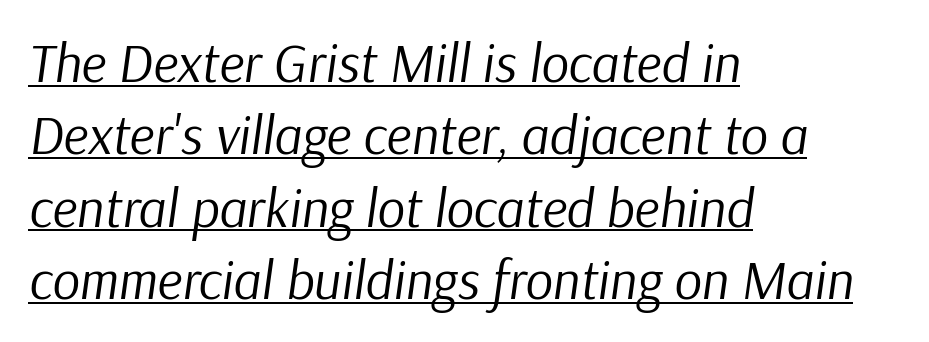
Q: Is the text bold? A: No.
Q: Is the text italic (slanted)? A: Yes, it leans right by about 9 degrees.
Q: Is the text underlined? A: Yes.
Q: How is the paragraph aligned? A: Left-aligned.
Q: Is the spacing between letters normal or unusually wide? A: Normal.
Q: Is the spacing between lines tight, normal or loose? A: Normal.
Q: Width (condensed, normal, or wide)? A: Normal.
Q: Stroke contrast? A: Low.
Q: x-height? A: Medium.
Q: Monospaced? A: No.
